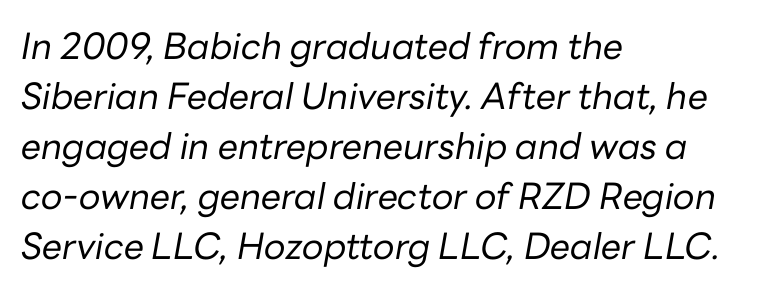
Q: Is the text bold? A: No.
Q: Is the text italic (slanted)? A: Yes, it leans right by about 10 degrees.
Q: Is the text underlined? A: No.
Q: How is the paragraph aligned? A: Left-aligned.
Q: Is the spacing between letters normal or unusually wide? A: Normal.
Q: Is the spacing between lines tight, normal or loose? A: Normal.
Q: Width (condensed, normal, or wide)? A: Normal.
Q: Stroke contrast? A: Low.
Q: x-height? A: Medium.
Q: Monospaced? A: No.
